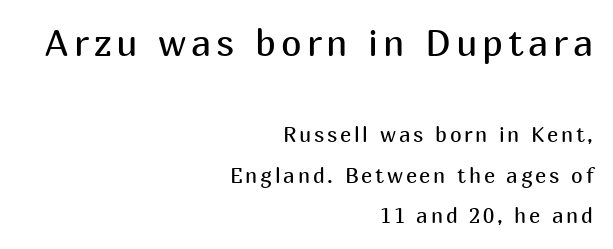
If you squint, the top block still reads clearly — it's the larger of the two. The lettering stays uniformly vertical, giving the passage a roman look. Regarding serifs, this sample does without them. Proportional: the letters do not fall into vertical columns. Which margin do the lines hug? The right one — the left edge is uneven. The strokes are not fattened; the text isn't bold.
